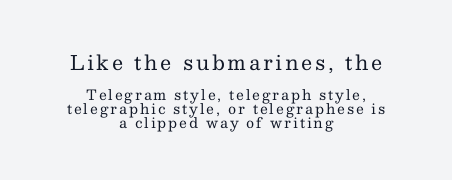
Does the bottom block carry the larger type? No, the top block does. The paragraph has two soft edges and a firm central axis. Bold? No — there's no thickening of the strokes. Anything drawn beneath the words? Only blank space. This sample trades vertical openness for compactness between lines.
